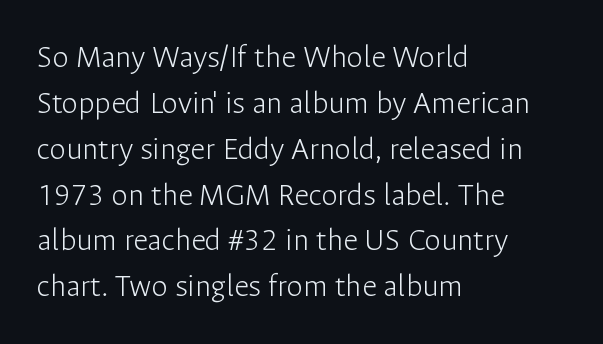
Here the glyphs are tracked normally, forming tight word shapes. The strip under each line holds only bare page. In terms of leading, this rendering sits right in the middle. Bold? No — there's no thickening of the strokes. Caption: multi-line text, flush left, ragged right. In terms of letterform style, serifs are entirely absent.
